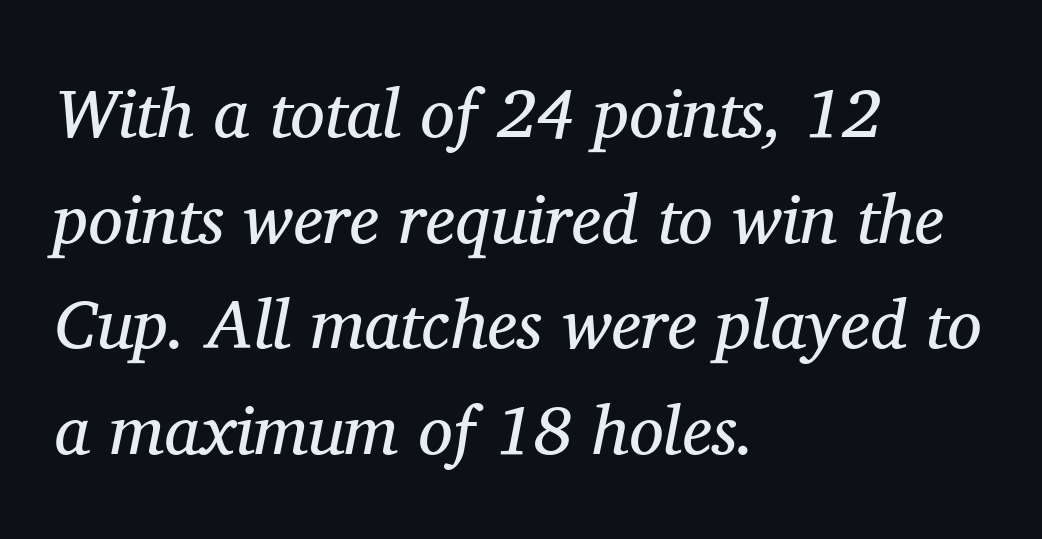
Layout note: lines flush left. The gaps between neighbouring characters are ordinary and unremarkable. Italic? Definitely — the glyphs are oblique. Typographically, this falls in the serif category.
